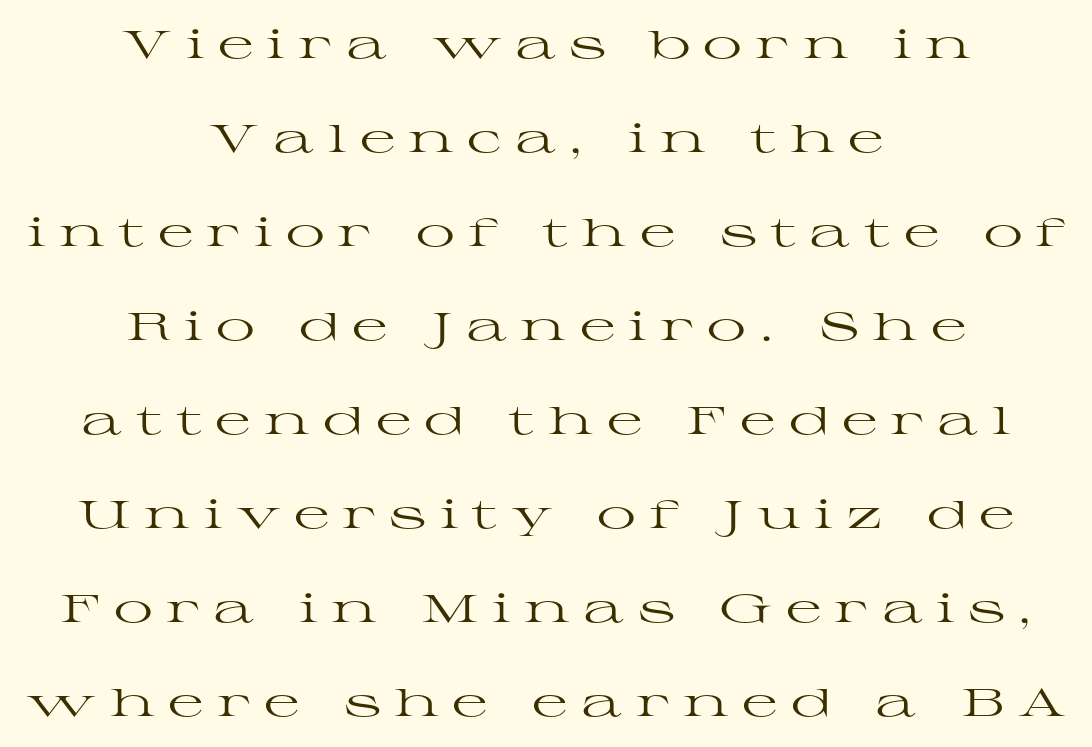
{"serif": "yes", "italic": "no", "bold": "no", "weight": "regular", "width": "wide", "stroke_contrast": "high", "x_height": "medium", "monospaced": "no", "underline": "no", "align": "center", "line_spacing": "loose", "line_spacing_ratio": 2.41, "letter_spacing": "wide", "letter_spacing_em": 0.34, "glyph_px": 39}
